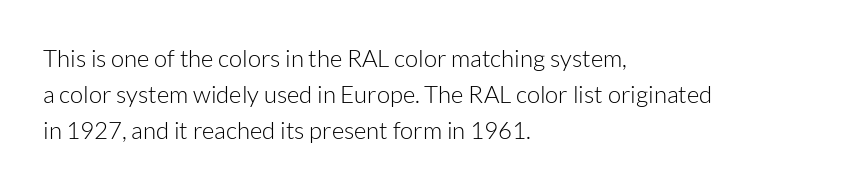
The image shows 24 px text type, upright; set left-aligned, normal line spacing (1.49x), normal letter spacing, not underlined.
